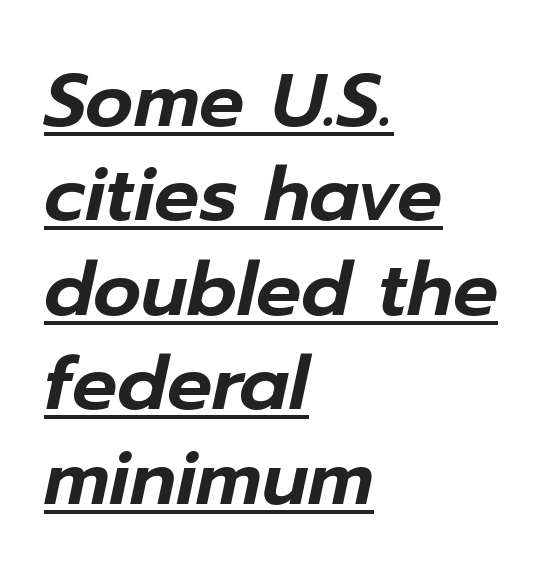
Q: Is the text italic (slanted)? A: Yes, it leans right by about 12 degrees.
Q: Is the text underlined? A: Yes.
Q: How is the paragraph aligned? A: Left-aligned.
Q: Is the spacing between letters normal or unusually wide? A: Normal.
Q: Is the spacing between lines tight, normal or loose? A: Normal.
Q: Width (condensed, normal, or wide)? A: Normal.
Q: Stroke contrast? A: Low.
Q: x-height? A: Medium.
Q: Monospaced? A: No.
